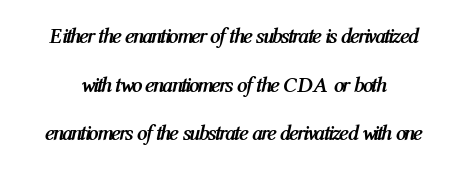
Q: Is the text bold? A: Yes.
Q: Is the text italic (slanted)? A: Yes, it leans right by about 12 degrees.
Q: Is the text underlined? A: No.
Q: Is the spacing between letters normal or unusually wide? A: Normal.
Q: Is the spacing between lines tight, normal or loose? A: Loose.
